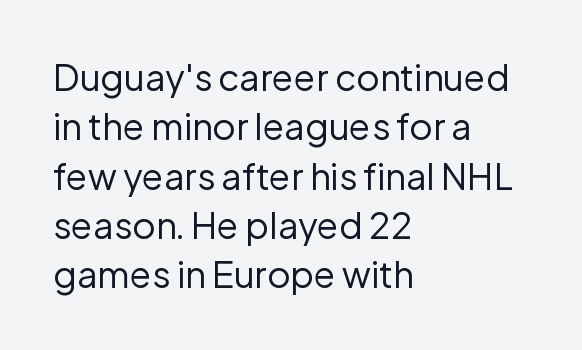
The image shows 36 px regular-weight sans-serif type, upright; set left-aligned, normal line spacing (1.37x), normal letter spacing, not underlined; low stroke contrast and a medium x-height.
